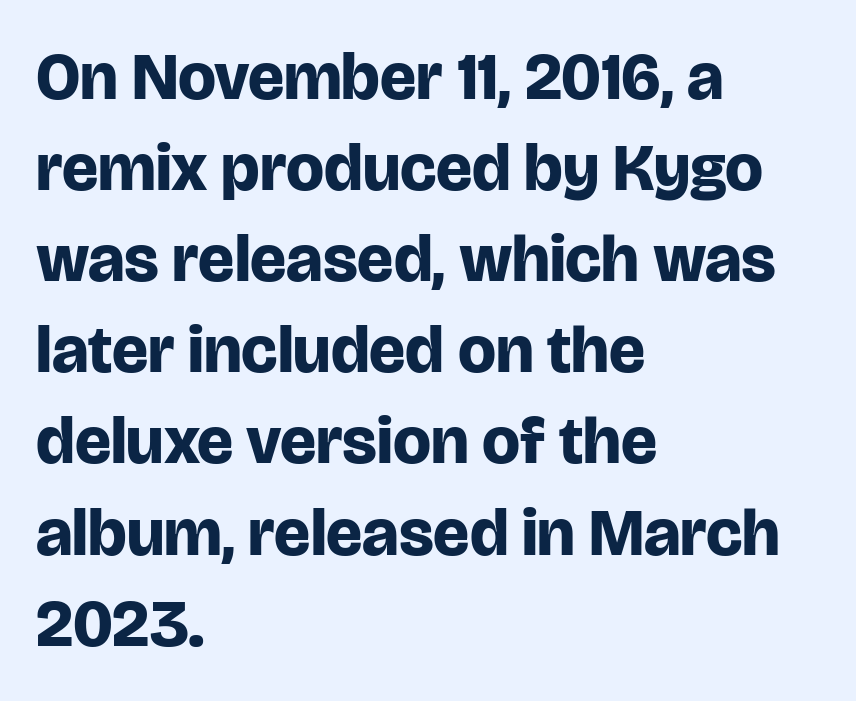
{"serif": "no", "italic": "no", "bold": "yes", "weight": "bold", "width": "normal", "stroke_contrast": "low", "x_height": "large", "monospaced": "no", "underline": "no", "align": "left", "line_spacing": "normal", "line_spacing_ratio": 1.36, "letter_spacing": "normal", "letter_spacing_em": 0.0, "glyph_px": 67}
